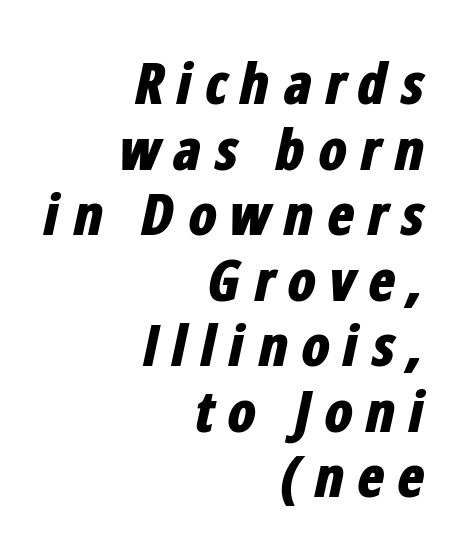
The image shows 57 px bold, condensed type, italic (leaning right); set right-aligned, tight line spacing (1.15x), unusually wide letter spacing (+0.21 em), not underlined; low stroke contrast and a medium x-height.
